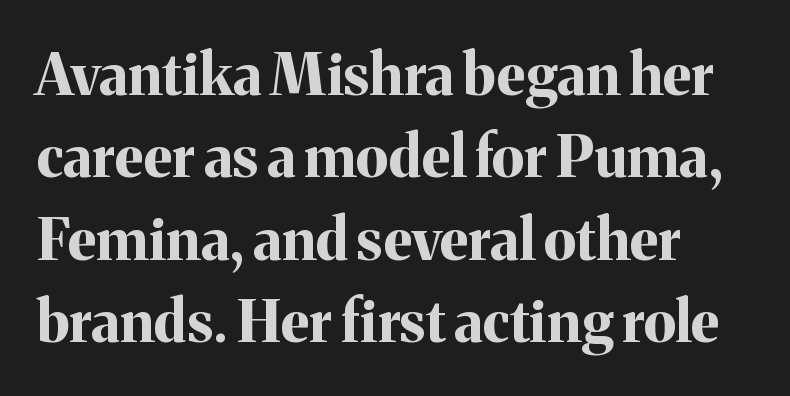
{"serif": "yes", "italic": "no", "bold": "yes", "weight": "bold", "width": "normal", "stroke_contrast": "medium", "x_height": "medium", "monospaced": "no", "underline": "no", "align": "left", "line_spacing": "normal", "line_spacing_ratio": 1.42, "letter_spacing": "normal", "letter_spacing_em": 0.0, "glyph_px": 58}
